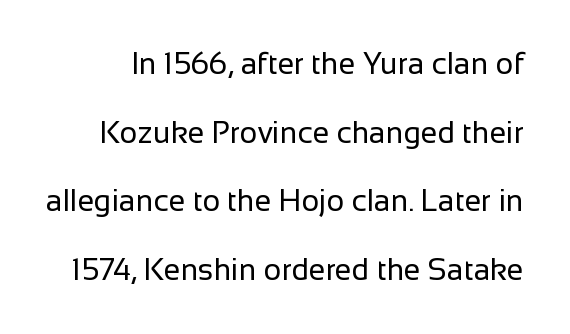
Nope, not italic — everything's standing straight. Leading is clearly above the norm, producing a sparse column. The face used here is rendered with its standard letterfit. Each letter keeps its own natural width here, so spacing adapts to shape.
